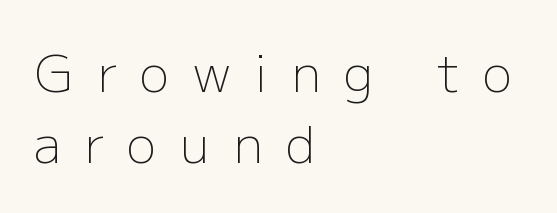
{"serif": "no", "italic": "no", "bold": "no", "weight": "light", "width": "normal", "stroke_contrast": "low", "x_height": "medium", "monospaced": "no", "underline": "no", "align": "left", "line_spacing": "normal", "line_spacing_ratio": 1.43, "letter_spacing": "wide", "letter_spacing_em": 0.47, "glyph_px": 50}
